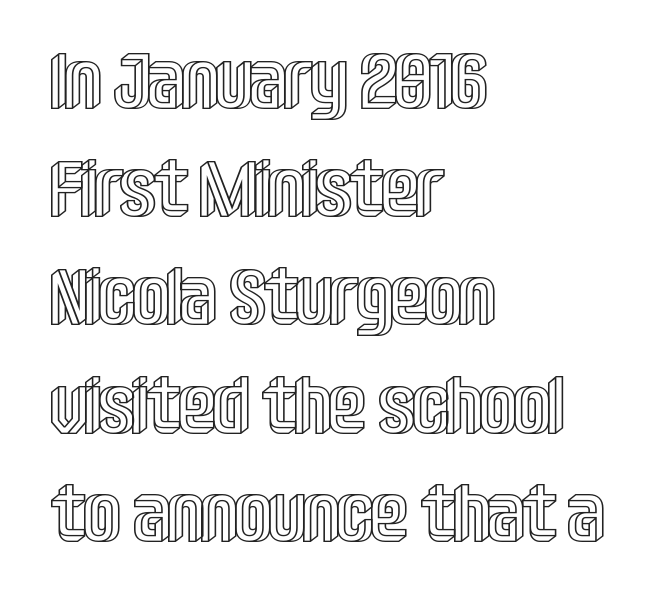
The image shows 79 px condensed type, upright; set left-aligned, normal line spacing (1.37x), normal letter spacing, not underlined; a large x-height.
